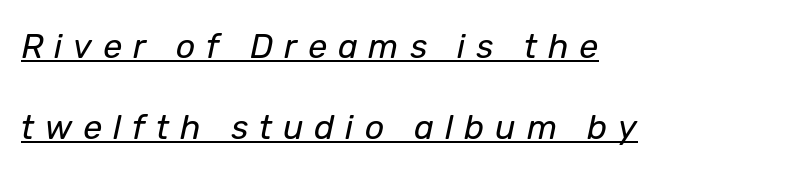
{"italic": "yes", "lean": "right", "slant_degrees": 12, "bold": "no", "weight": "regular", "width": "normal", "stroke_contrast": "low", "x_height": "medium", "monospaced": "no", "underline": "yes", "align": "left", "line_spacing": "loose", "line_spacing_ratio": 2.39, "letter_spacing": "wide", "letter_spacing_em": 0.32, "glyph_px": 34}
